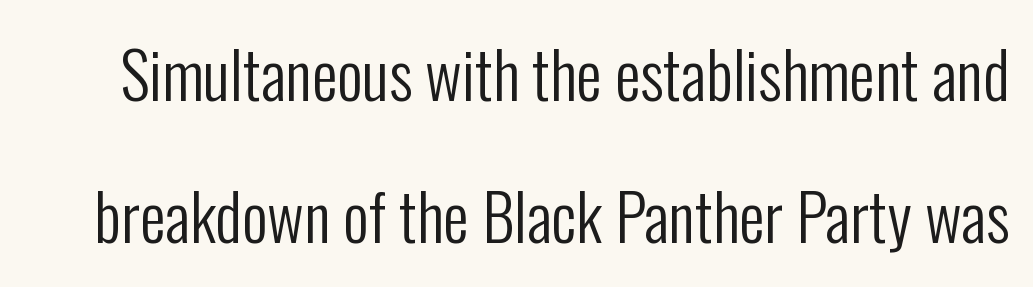
{"serif": "no", "italic": "no", "bold": "no", "weight": "regular", "width": "condensed", "stroke_contrast": "low", "x_height": "medium", "monospaced": "no", "underline": "no", "line_spacing": "loose", "line_spacing_ratio": 2.22, "letter_spacing": "normal", "letter_spacing_em": 0.0, "glyph_px": 64}
